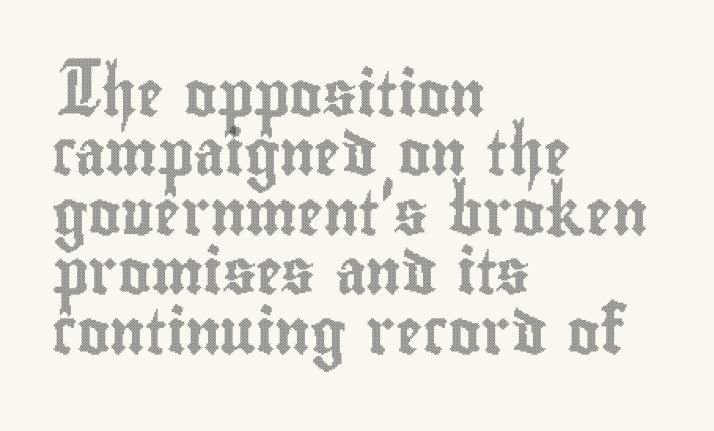
Q: Is the text italic (slanted)? A: No, it is upright.
Q: Is the text underlined? A: No.
Q: How is the paragraph aligned? A: Left-aligned.
Q: Is the spacing between letters normal or unusually wide? A: Normal.
Q: Is the spacing between lines tight, normal or loose? A: Normal.
Q: Width (condensed, normal, or wide)? A: Condensed.
Q: x-height? A: Small.
Q: Monospaced? A: No.
